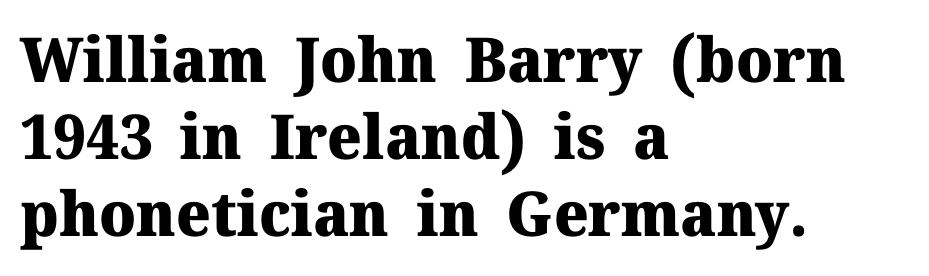
The passage shown is typed in a proportional face where columns would drift. Serif or sans? Serif — the stroke terminals have little feet. Underlining? Definitely not there. Set as a true bold cut, around the 700 mark. Letter spacing: default. Posture: upright roman.
